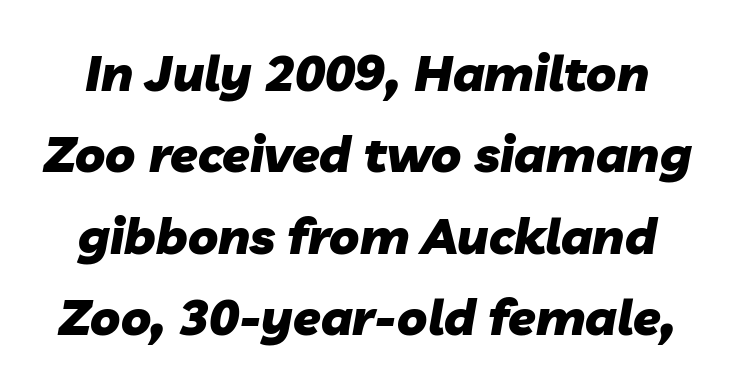
The string is rendered with underlining switched off. In terms of posture, this sample is oblique. Letter spacing: default. What weight is shown? A full bold with thick strokes. Proportional: the letters do not fall into vertical columns. Regarding leading, the lines here are spaced in the standard way.
